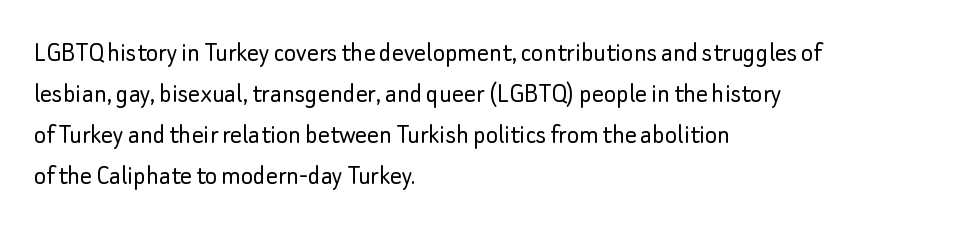
{"serif": "no", "italic": "no", "bold": "no", "weight": "light", "width": "normal", "stroke_contrast": "low", "x_height": "small", "monospaced": "no", "underline": "no", "align": "left", "line_spacing": "normal", "line_spacing_ratio": 1.41, "letter_spacing": "normal", "letter_spacing_em": 0.0, "glyph_px": 29}
